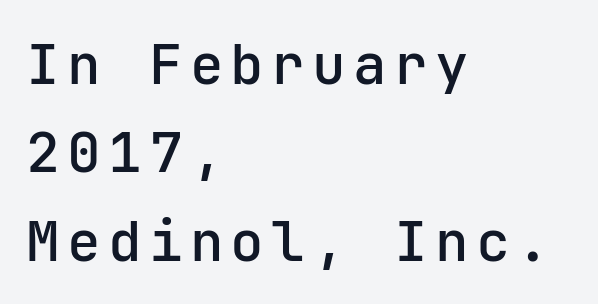
{"serif": "no", "italic": "no", "width": "normal", "stroke_contrast": "low", "x_height": "medium", "monospaced": "yes", "underline": "no", "align": "left", "line_spacing": "normal", "line_spacing_ratio": 1.58, "glyph_px": 56}
